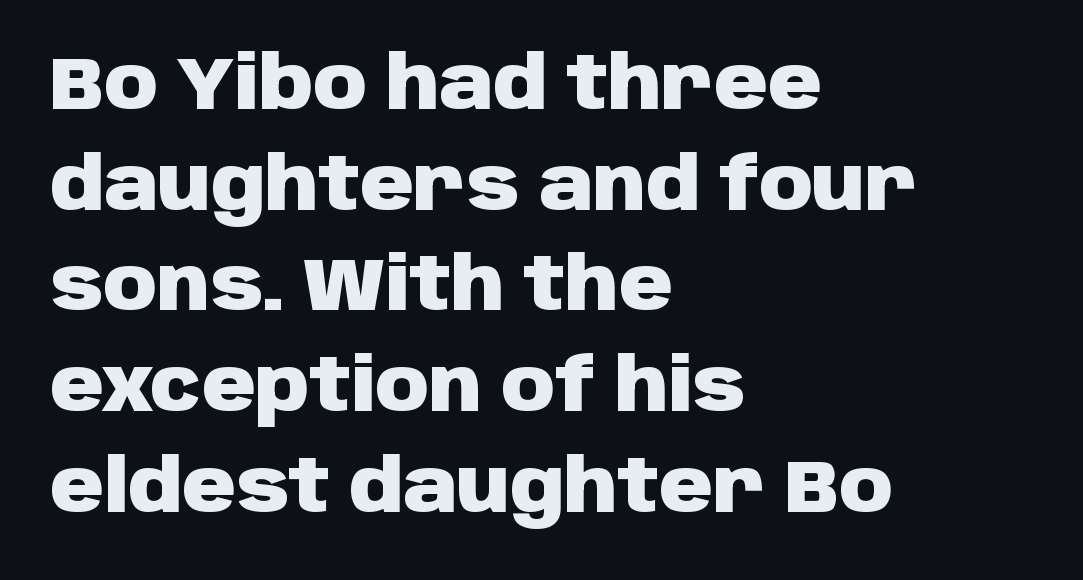
{"serif": "no", "italic": "no", "bold": "yes", "weight": "heavy", "width": "normal", "stroke_contrast": "low", "x_height": "large", "monospaced": "no", "underline": "no", "align": "left", "line_spacing": "normal", "line_spacing_ratio": 1.36, "letter_spacing": "normal", "letter_spacing_em": 0.0, "glyph_px": 74}
